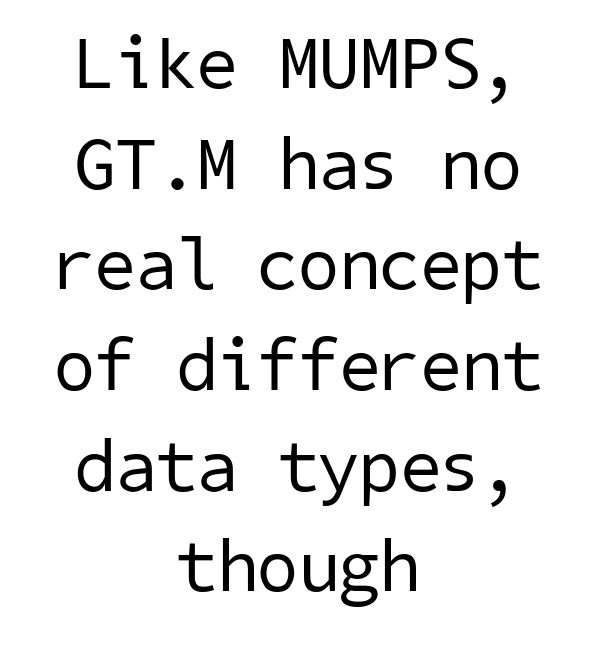
Q: Is the text bold? A: No.
Q: Is the typeface a serif or a sans-serif typeface? A: Sans-serif.
Q: Is the text underlined? A: No.
Q: How is the paragraph aligned? A: Centered.
Q: Is the spacing between letters normal or unusually wide? A: Normal.
Q: Is the spacing between lines tight, normal or loose? A: Normal.
Q: Width (condensed, normal, or wide)? A: Normal.
Q: Stroke contrast? A: Low.
Q: x-height? A: Medium.
